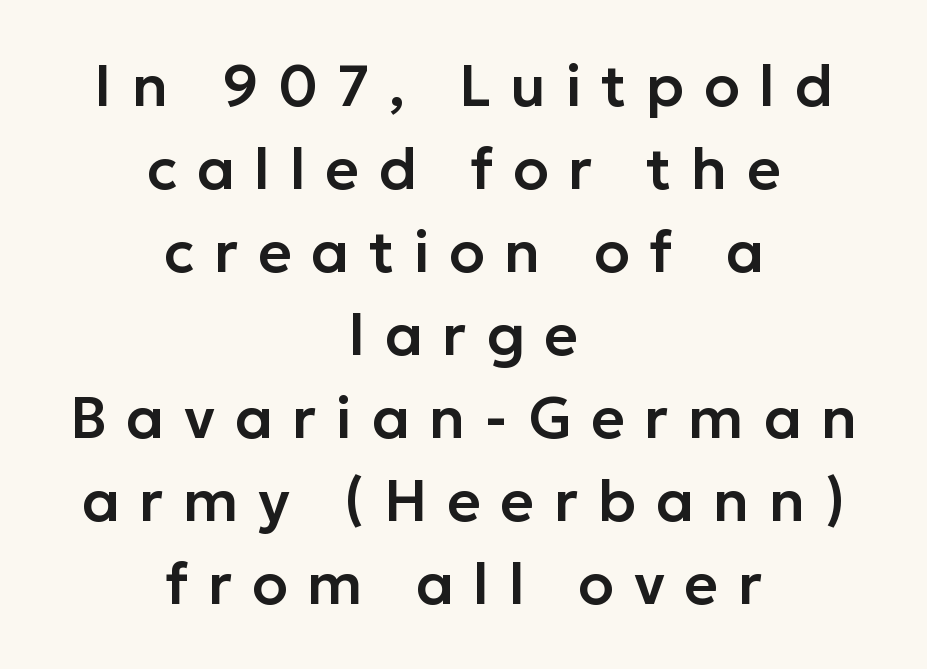
Q: Is the text italic (slanted)? A: No, it is upright.
Q: Is the typeface a serif or a sans-serif typeface? A: Sans-serif.
Q: Is the text underlined? A: No.
Q: How is the paragraph aligned? A: Centered.
Q: Is the spacing between letters normal or unusually wide? A: Unusually wide.
Q: Is the spacing between lines tight, normal or loose? A: Normal.
Q: Width (condensed, normal, or wide)? A: Normal.
Q: Stroke contrast? A: Low.
Q: x-height? A: Medium.
Q: Monospaced? A: No.
